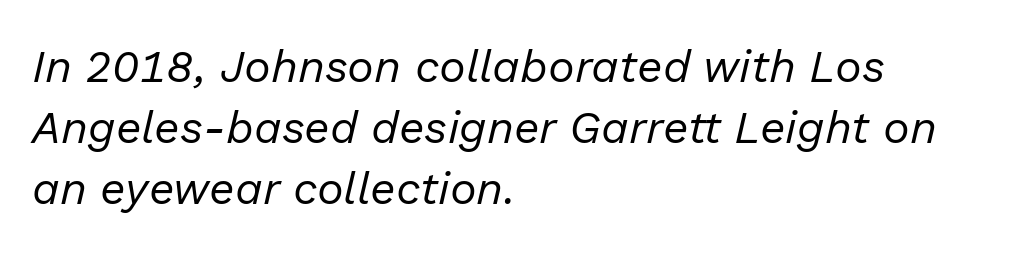
{"italic": "yes", "lean": "right", "slant_degrees": 13, "bold": "no", "weight": "regular", "width": "normal", "stroke_contrast": "low", "x_height": "medium", "monospaced": "no", "underline": "no", "align": "left", "line_spacing": "normal", "line_spacing_ratio": 1.36, "letter_spacing": "normal", "letter_spacing_em": 0.0, "glyph_px": 45}
